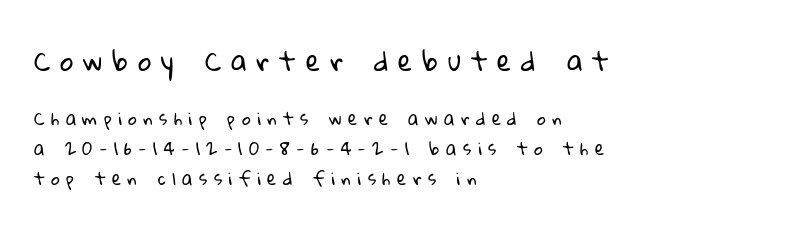
{"bold": "no", "underline": "no", "align": "left", "line_spacing_ratio": 1.77, "letter_spacing": "wide", "letter_spacing_em": 0.38, "larger_block": "first", "size_ratio": 1.53, "glyph_px": 26}
